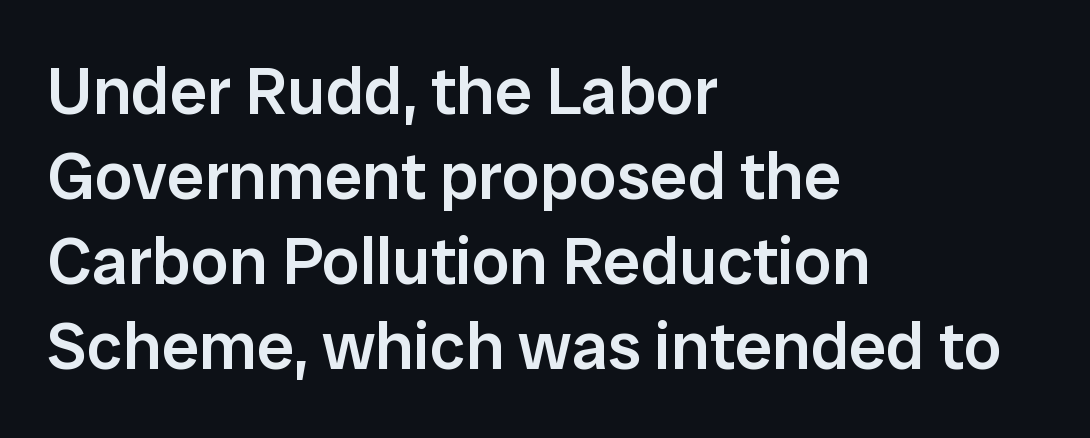
{"serif": "no", "italic": "no", "bold": "semi", "weight": "semibold", "width": "normal", "stroke_contrast": "low", "x_height": "medium", "monospaced": "no", "underline": "no", "align": "left", "line_spacing": "normal", "line_spacing_ratio": 1.27, "letter_spacing": "normal", "letter_spacing_em": 0.0, "glyph_px": 67}
